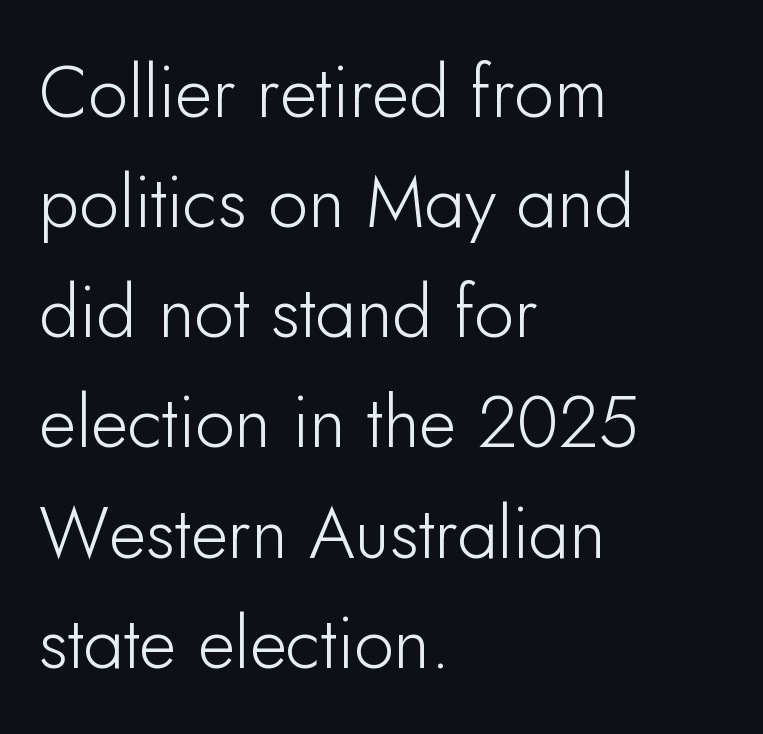
Q: Is the text italic (slanted)? A: No, it is upright.
Q: Is the typeface a serif or a sans-serif typeface? A: Sans-serif.
Q: Is the text underlined? A: No.
Q: How is the paragraph aligned? A: Left-aligned.
Q: Is the spacing between letters normal or unusually wide? A: Normal.
Q: Is the spacing between lines tight, normal or loose? A: Normal.
Q: Width (condensed, normal, or wide)? A: Normal.
Q: Stroke contrast? A: Low.
Q: x-height? A: Small.
Q: Monospaced? A: No.
